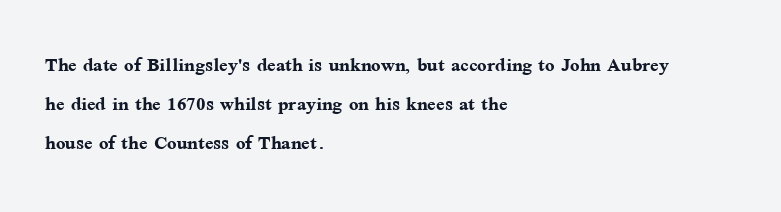
The image shows 25 px bold type, upright; set left-aligned, normal line spacing (1.57x), normal letter spacing, not underlined.
